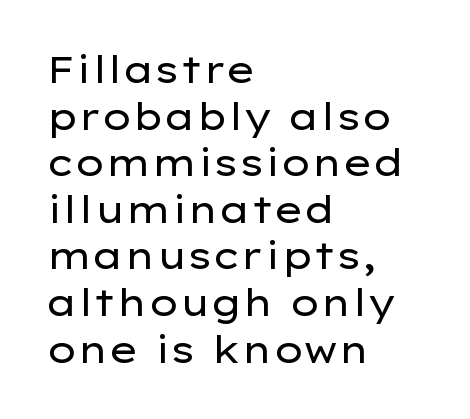
The text block is weighted toward the left margin, trailing off unevenly rightward. Notice how the stems are strictly vertical — no italics here. Descenders are the only things crossing below the line. You could not count columns in this text — the font is proportionally spaced.
